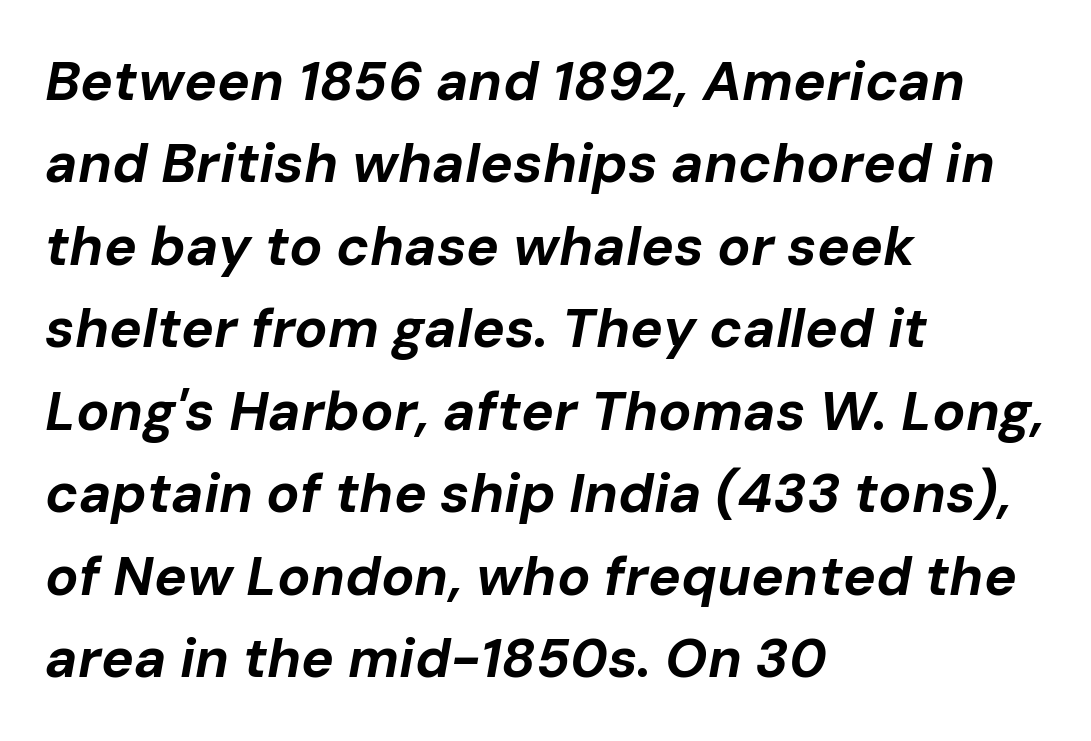
{"italic": "yes", "lean": "right", "slant_degrees": 10, "bold": "yes", "weight": "bold", "width": "normal", "stroke_contrast": "low", "x_height": "medium", "monospaced": "no", "underline": "no", "align": "left", "line_spacing": "normal", "line_spacing_ratio": 1.5, "letter_spacing": "normal", "letter_spacing_em": 0.0, "glyph_px": 55}
